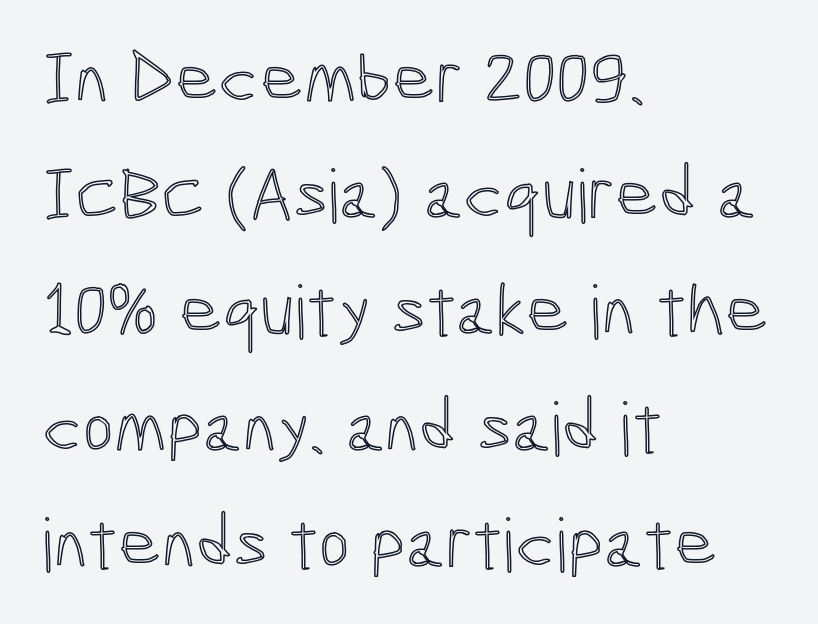
The image shows 74 px condensed type, upright; set left-aligned, normal line spacing (1.57x), normal letter spacing, not underlined; a medium x-height.
